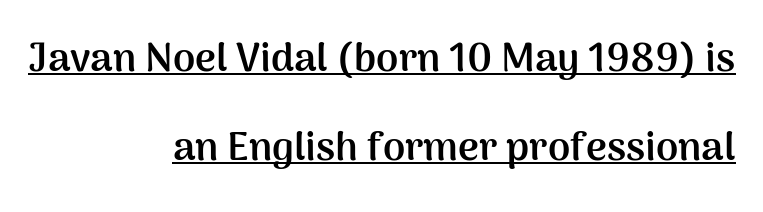
Q: Is the text bold? A: Yes.
Q: Is the text italic (slanted)? A: No, it is upright.
Q: Is the typeface a serif or a sans-serif typeface? A: Sans-serif.
Q: Is the text underlined? A: Yes.
Q: How is the paragraph aligned? A: Right-aligned.
Q: Is the spacing between letters normal or unusually wide? A: Normal.
Q: Is the spacing between lines tight, normal or loose? A: Loose.
Q: Width (condensed, normal, or wide)? A: Normal.
Q: Stroke contrast? A: Medium.
Q: x-height? A: Medium.
Q: Monospaced? A: No.
